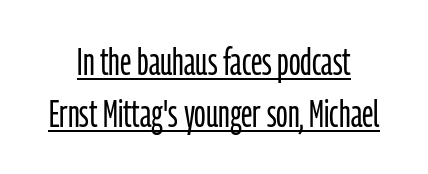
The image shows 38 px light, condensed sans-serif type, upright; set centered, normal line spacing (1.36x), normal letter spacing, underlined; low stroke contrast and a medium x-height.
